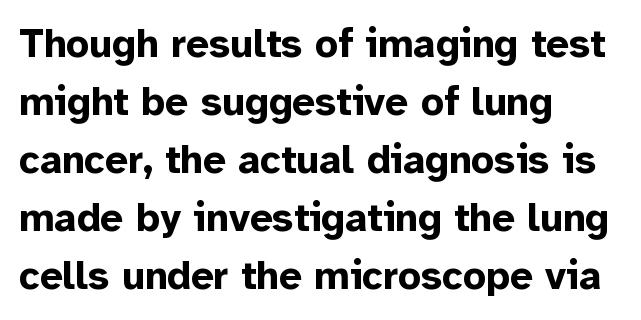
The image shows 40 px bold sans-serif type, upright; set left-aligned, normal line spacing (1.45x), normal letter spacing, not underlined; low stroke contrast and a medium x-height.
